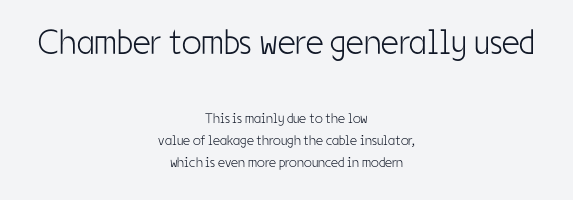
{"serif": "no", "italic": "no", "bold": "no", "weight": "light", "width": "condensed", "stroke_contrast": "low", "x_height": "medium", "monospaced": "no", "underline": "no", "align": "center", "line_spacing": "normal", "line_spacing_ratio": 1.59, "letter_spacing": "normal", "letter_spacing_em": 0.0, "larger_block": "first", "size_ratio": 2.5, "glyph_px": 35}
